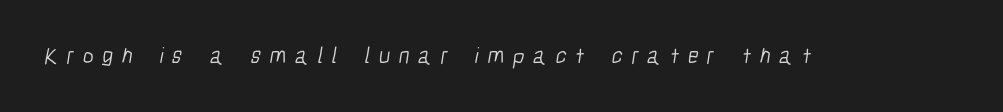
{"bold": "no", "underline": "no", "letter_spacing": "wide", "letter_spacing_em": 0.37, "glyph_px": 23}
